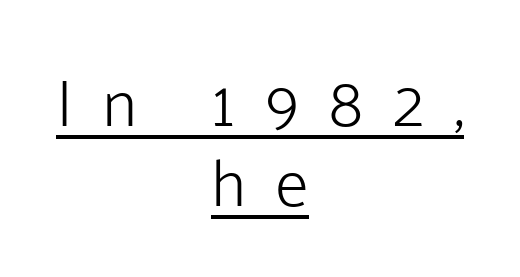
The image shows 66 px light sans-serif type, upright; set centered, line spacing 1.21x, unusually wide letter spacing (+0.44 em), underlined; low stroke contrast and a medium x-height.
